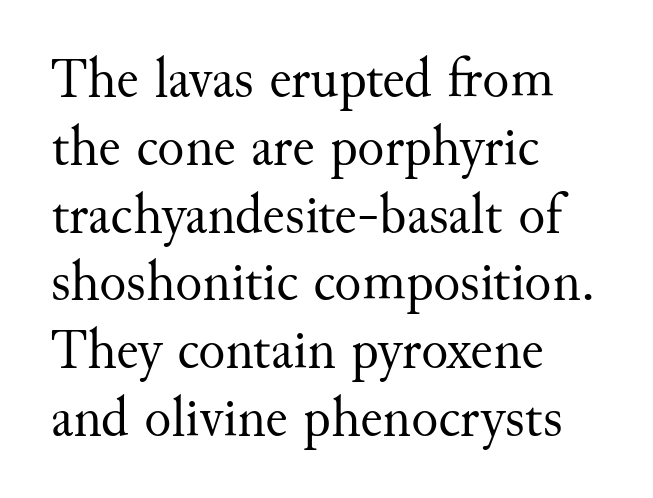
Letters have the restrained weight of plain body copy at most. Quick note: underline off. Between one letter and the next there's only the usual sliver of space. The glyphs in this specimen are seriffed. The axis of the letterforms is exactly vertical. Casual observation: everything's shoved over to the left.
